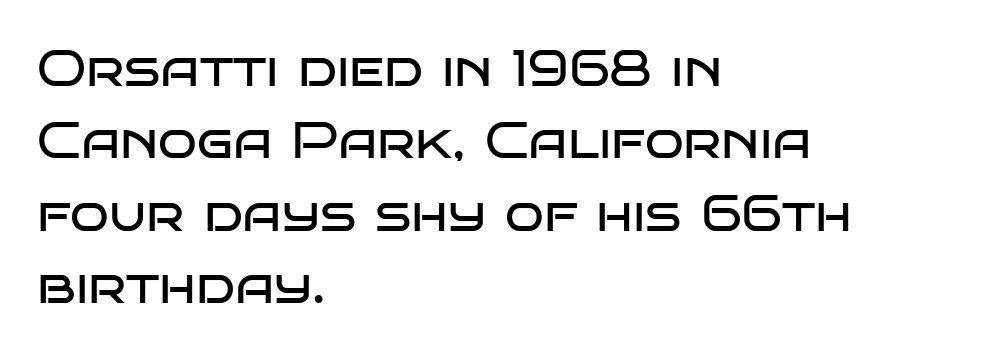
If you measured baseline to baseline, you'd find a middling distance. Heft: none added — not bold. Line starts are locked; line ends wander. Is this a fixed-width face? No — the glyphs have proportional, varying widths.
